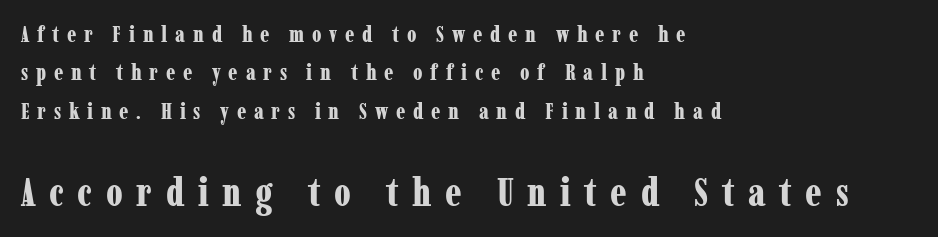
Which margin do the lines hug? The left one — the right edge is uneven. The letters stand straight up with perfectly vertical stems. The designer gave the closing block more size than the opening block. Descenders hang freely into open space. You can tell from the footed stems that serif type was used. Short note: letters widely spaced.
